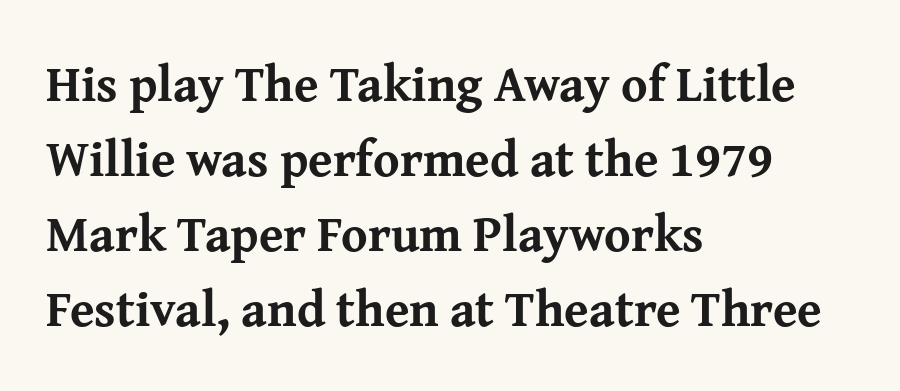
{"serif": "yes", "italic": "no", "bold": "yes", "weight": "bold", "width": "normal", "stroke_contrast": "medium", "x_height": "medium", "monospaced": "no", "underline": "no", "align": "left", "line_spacing": "normal", "line_spacing_ratio": 1.5, "letter_spacing": "normal", "letter_spacing_em": 0.0, "glyph_px": 50}
